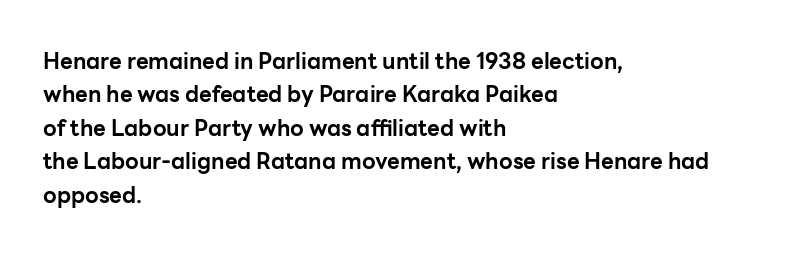
The image shows 22 px bold type, upright; set left-aligned, normal line spacing (1.52x), normal letter spacing, not underlined.
